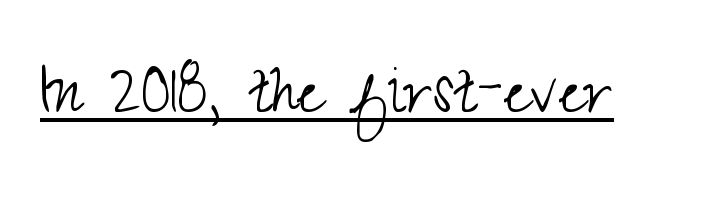
Q: Is the text bold? A: No.
Q: Is the text italic (slanted)? A: No, it is upright.
Q: Is the typeface a serif or a sans-serif typeface? A: Sans-serif.
Q: Is the text underlined? A: Yes.
Q: Is the spacing between letters normal or unusually wide? A: Normal.
Q: Width (condensed, normal, or wide)? A: Condensed.
Q: Stroke contrast? A: Medium.
Q: x-height? A: Small.
Q: Monospaced? A: No.
